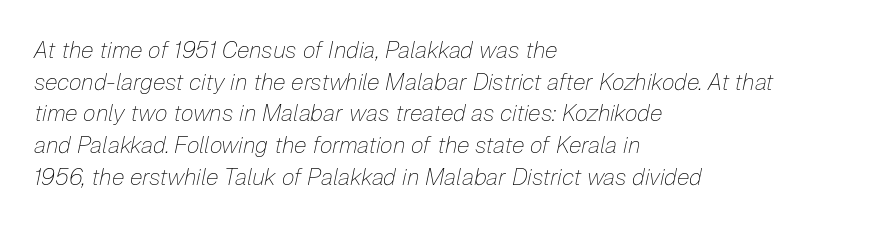
Emphasis-style slanted type is in use. Each line starts at the same left margin while the right side varies. Words float on clear page, feet unadorned. The block of text has a typical density, with ordinary space between rows. The horizontal fit of the characters is conventional and even. Stem width sits at or under what a default text font uses.
